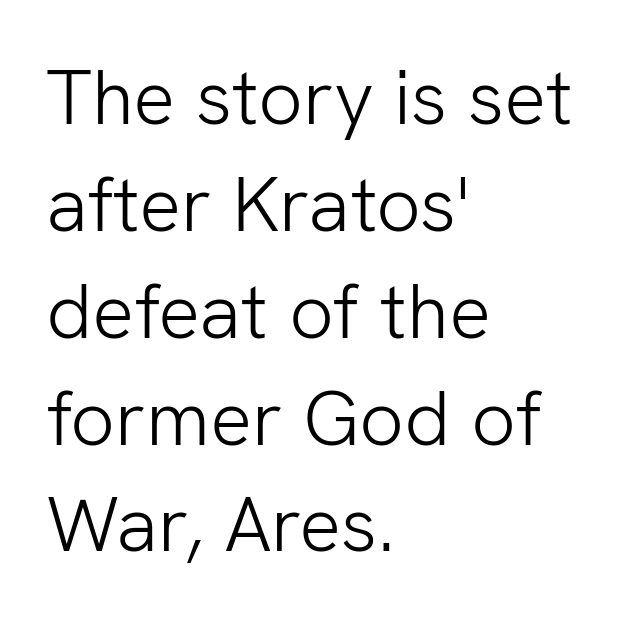
Q: Is the text bold? A: No.
Q: Is the text italic (slanted)? A: No, it is upright.
Q: Is the typeface a serif or a sans-serif typeface? A: Sans-serif.
Q: Is the text underlined? A: No.
Q: How is the paragraph aligned? A: Left-aligned.
Q: Is the spacing between letters normal or unusually wide? A: Normal.
Q: Is the spacing between lines tight, normal or loose? A: Normal.
Q: Width (condensed, normal, or wide)? A: Normal.
Q: Stroke contrast? A: Low.
Q: x-height? A: Medium.
Q: Monospaced? A: No.
